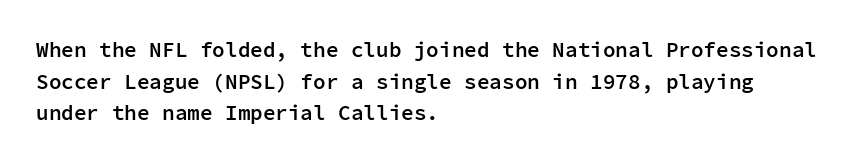
Q: Is the text bold? A: Semi-bold.
Q: Is the text italic (slanted)? A: No, it is upright.
Q: Is the text underlined? A: No.
Q: How is the paragraph aligned? A: Left-aligned.
Q: Is the spacing between letters normal or unusually wide? A: Normal.
Q: Is the spacing between lines tight, normal or loose? A: Normal.
